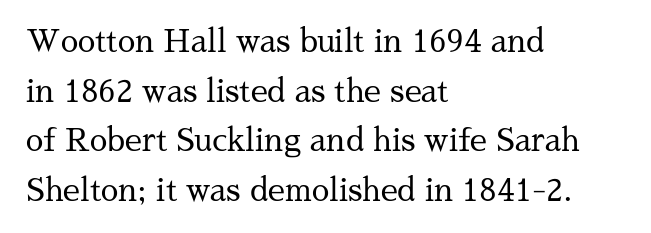
Q: Is the text bold? A: No.
Q: Is the text italic (slanted)? A: No, it is upright.
Q: Is the typeface a serif or a sans-serif typeface? A: Serif.
Q: Is the text underlined? A: No.
Q: How is the paragraph aligned? A: Left-aligned.
Q: Is the spacing between letters normal or unusually wide? A: Normal.
Q: Is the spacing between lines tight, normal or loose? A: Normal.
Q: Width (condensed, normal, or wide)? A: Normal.
Q: Stroke contrast? A: Medium.
Q: x-height? A: Medium.
Q: Monospaced? A: No.
